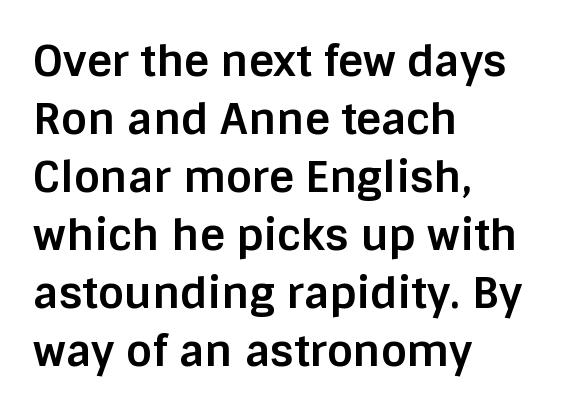
Tall strokes in this sample are plumb rather than angled. The typeface chosen for these lines omits serifs. Do the characters align in a grid? No, the font is proportional. The specimen omits any rule beneath the text block's lines. This sample uses plain, unmodified letter spacing. Is the block centered? No — it sits flush against the left margin.
